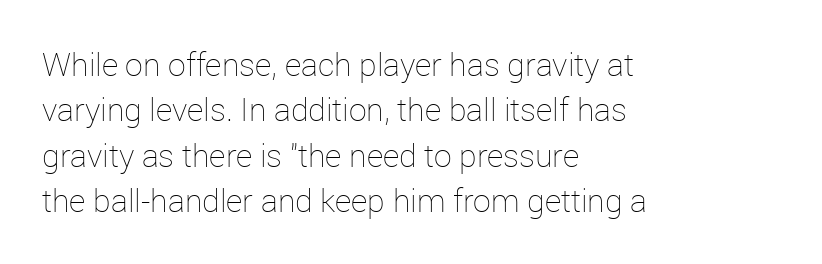
Q: Is the text bold? A: No.
Q: Is the text italic (slanted)? A: No, it is upright.
Q: Is the text underlined? A: No.
Q: How is the paragraph aligned? A: Left-aligned.
Q: Is the spacing between letters normal or unusually wide? A: Normal.
Q: Is the spacing between lines tight, normal or loose? A: Normal.
Q: Width (condensed, normal, or wide)? A: Normal.
Q: Stroke contrast? A: Low.
Q: x-height? A: Medium.
Q: Monospaced? A: No.
